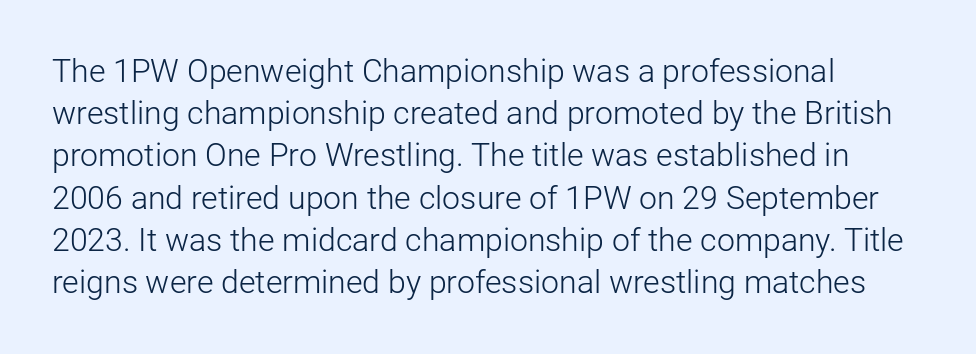
The paragraph shown leans on its left margin. Characters remain perfectly vertical along every line. The passage shown has conventional tracking throughout. Nothing heavy about these letters — not bold at all. These lines are composed in type without serifs. Only glyphs here, with clear space below each row.
